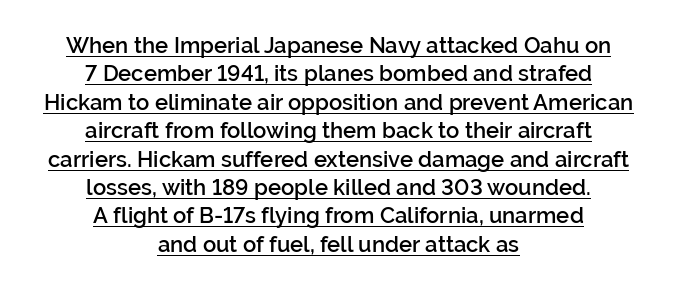
Q: Is the text bold? A: Semi-bold.
Q: Is the text italic (slanted)? A: No, it is upright.
Q: Is the text underlined? A: Yes.
Q: How is the paragraph aligned? A: Centered.
Q: Is the spacing between letters normal or unusually wide? A: Normal.
Q: Is the spacing between lines tight, normal or loose? A: Normal.
